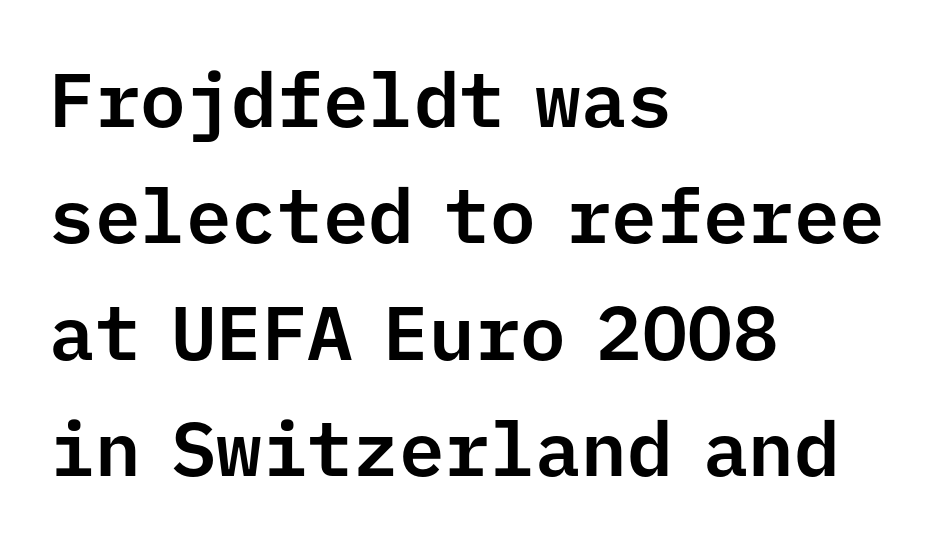
The image shows 76 px sans-serif type, upright, monospaced; set left-aligned, normal line spacing (1.53x), normal letter spacing, not underlined; low stroke contrast and a medium x-height.
